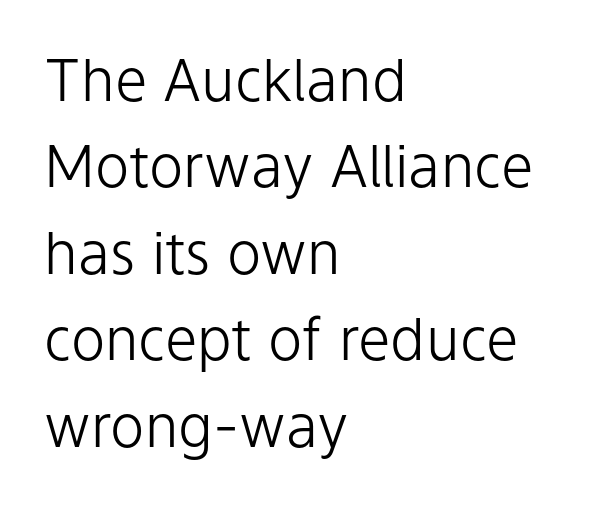
The image shows 58 px light sans-serif type, upright; set left-aligned, normal line spacing (1.49x), normal letter spacing, not underlined; low stroke contrast and a medium x-height.
